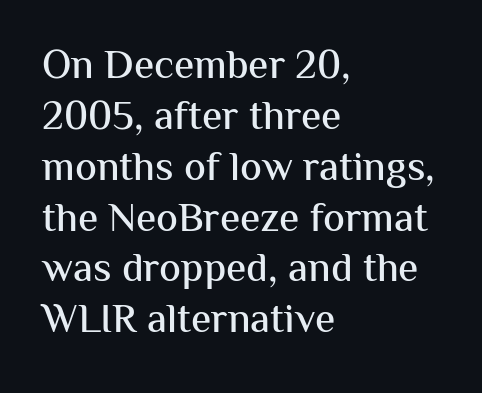
The image shows 41 px sans-serif type, upright; set left-aligned, line spacing 1.24x, normal letter spacing, not underlined; medium stroke contrast and a medium x-height.
